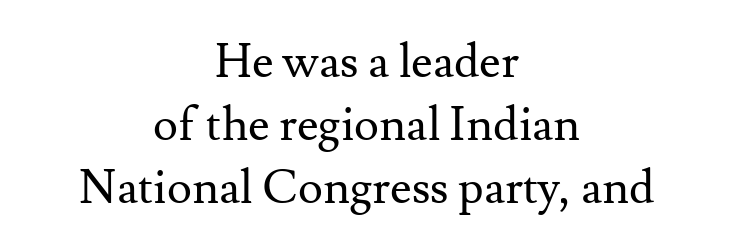
Q: Is the text bold? A: No.
Q: Is the text italic (slanted)? A: No, it is upright.
Q: Is the typeface a serif or a sans-serif typeface? A: Serif.
Q: Is the text underlined? A: No.
Q: How is the paragraph aligned? A: Centered.
Q: Is the spacing between letters normal or unusually wide? A: Normal.
Q: Is the spacing between lines tight, normal or loose? A: Normal.
Q: Width (condensed, normal, or wide)? A: Normal.
Q: Stroke contrast? A: Medium.
Q: x-height? A: Small.
Q: Monospaced? A: No.
